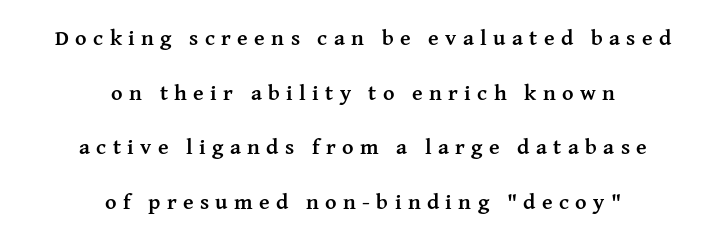
{"italic": "no", "bold": "yes", "underline": "no", "align": "center", "line_spacing": "loose", "line_spacing_ratio": 2.48, "letter_spacing": "wide", "letter_spacing_em": 0.29, "glyph_px": 22}
